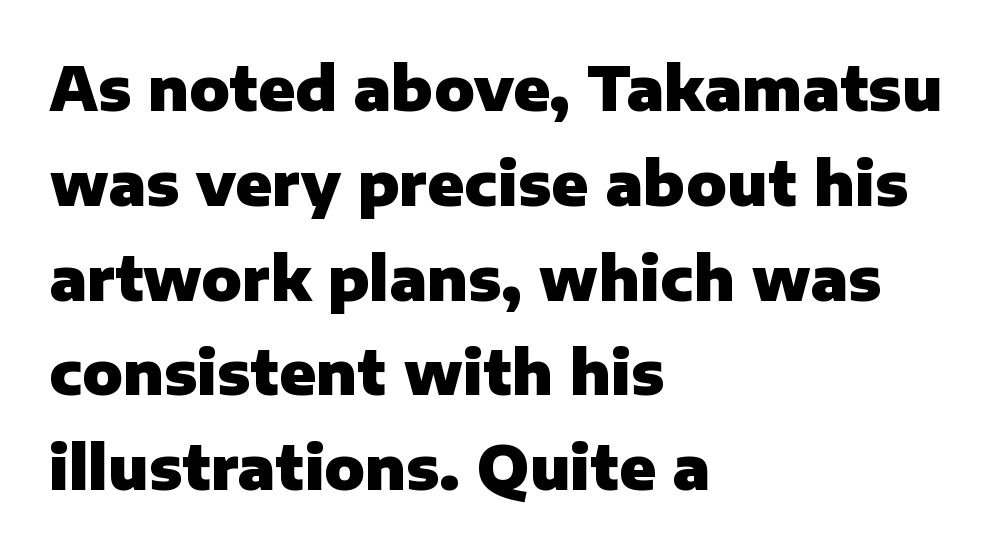
{"serif": "no", "italic": "no", "bold": "yes", "weight": "heavy", "width": "normal", "stroke_contrast": "low", "x_height": "medium", "monospaced": "no", "underline": "no", "align": "left", "line_spacing": "normal", "line_spacing_ratio": 1.58, "letter_spacing": "normal", "letter_spacing_em": 0.0, "glyph_px": 60}
